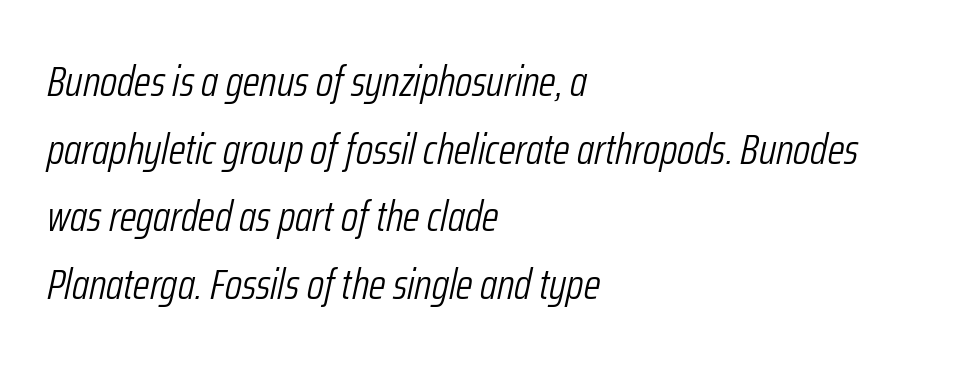
This is oblique type, the kind used for emphasis or titles. Horizontally, the lines are justified to the leading edge only. Default kerning and tracking; the words read as compact shapes. Each letter keeps its own natural width here, so spacing adapts to shape. The specimen omits any rule beneath the text block's lines.
